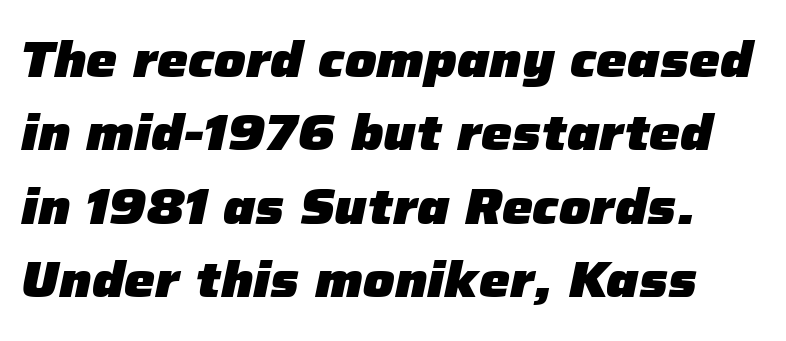
The image shows 49 px heavy type, italic (leaning right); set normal line spacing (1.5x), normal letter spacing, not underlined; low stroke contrast and a medium x-height.
